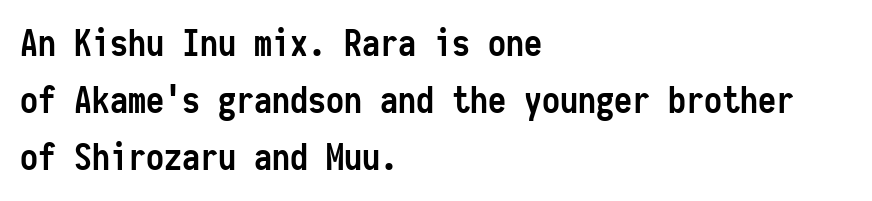
The designer went with a sans here, leaving each stem footless. You could count columns in this text — the font is strictly monospaced. Between one letter and the next there's only the usual sliver of space. If you measured baseline to baseline, you'd find a middling distance. Is there any slant? The stems are plumb.
